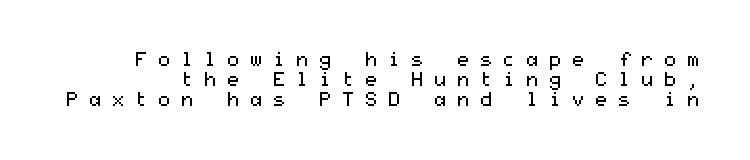
{"italic": "no", "bold": "no", "underline": "no", "line_spacing": "tight", "line_spacing_ratio": 0.99, "letter_spacing": "wide", "letter_spacing_em": 0.45, "glyph_px": 20}
